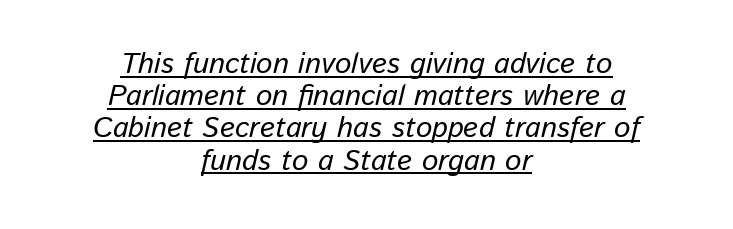
Q: Is the text italic (slanted)? A: Yes, it leans right by about 13 degrees.
Q: Is the text underlined? A: Yes.
Q: How is the paragraph aligned? A: Centered.
Q: Is the spacing between letters normal or unusually wide? A: Normal.
Q: Is the spacing between lines tight, normal or loose? A: Tight.
Q: Width (condensed, normal, or wide)? A: Normal.
Q: Stroke contrast? A: Low.
Q: x-height? A: Medium.
Q: Monospaced? A: No.
